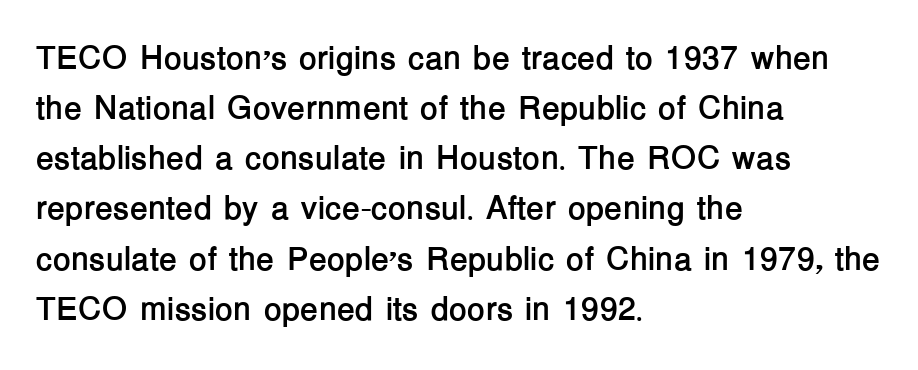
Each letter keeps its own natural width here, so spacing adapts to shape. Does the lettering tilt? It doesn't — this is upright. Descenders hang freely into open space. Between one letter and the next there's only the usual sliver of space.
